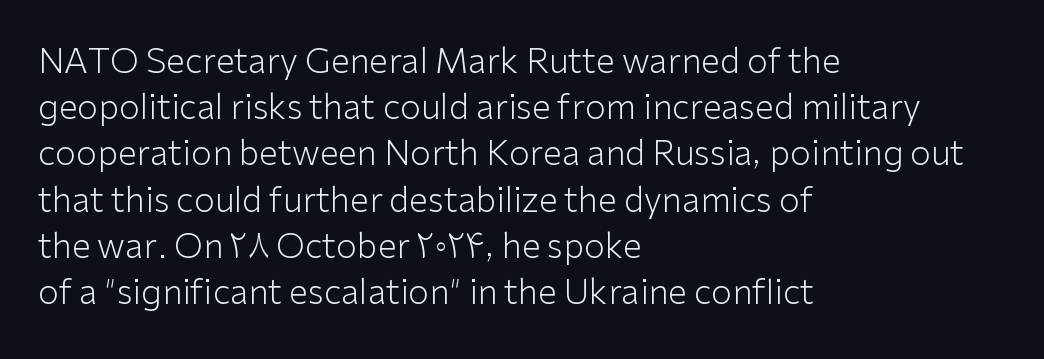
The image shows 34 px light sans-serif type, upright; set left-aligned, normal line spacing (1.36x), normal letter spacing, not underlined; low stroke contrast and a medium x-height.
